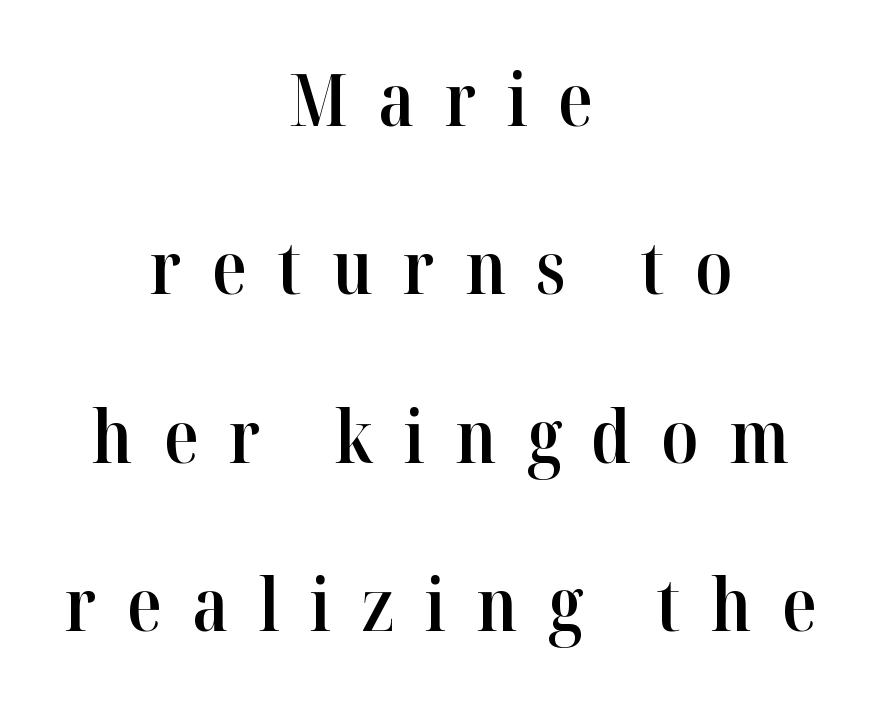
The image shows 72 px semibold serif type, upright; set centered, loose line spacing (2.34x), unusually wide letter spacing (+0.42 em), not underlined; high stroke contrast and a medium x-height.
